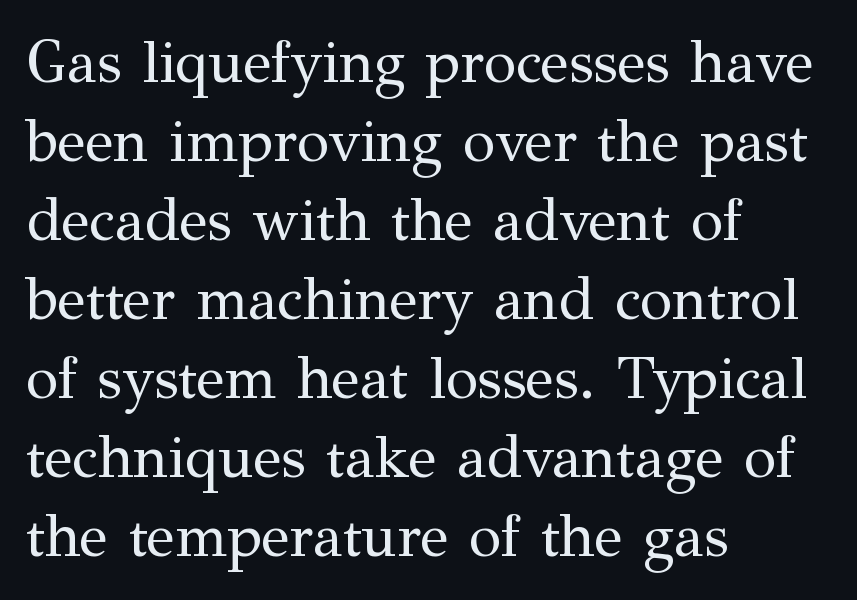
Q: Is the text bold? A: No.
Q: Is the text italic (slanted)? A: No, it is upright.
Q: Is the typeface a serif or a sans-serif typeface? A: Serif.
Q: Is the text underlined? A: No.
Q: How is the paragraph aligned? A: Left-aligned.
Q: Is the spacing between letters normal or unusually wide? A: Normal.
Q: Is the spacing between lines tight, normal or loose? A: Normal.
Q: Width (condensed, normal, or wide)? A: Normal.
Q: Stroke contrast? A: Medium.
Q: x-height? A: Medium.
Q: Monospaced? A: No.
